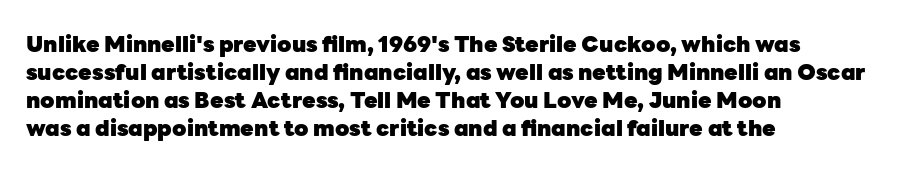
{"italic": "no", "bold": "yes", "underline": "no", "align": "left", "line_spacing": "normal", "line_spacing_ratio": 1.27, "letter_spacing": "normal", "letter_spacing_em": 0.0, "glyph_px": 22}
